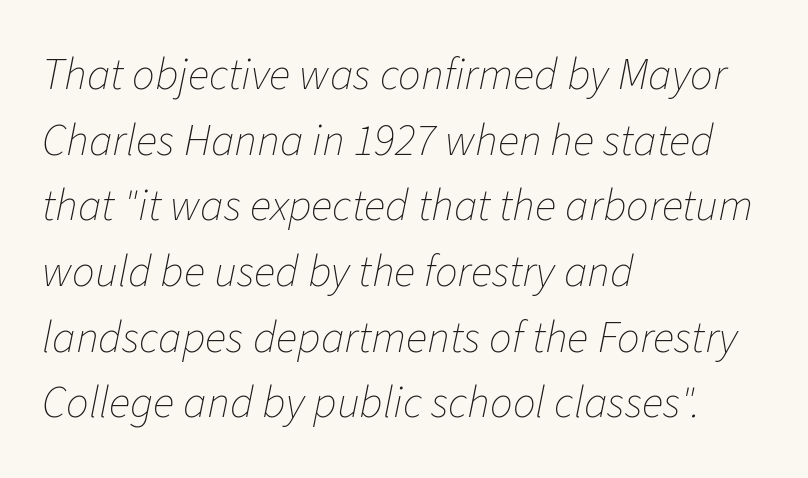
The image shows 45 px thin type, italic (leaning right); set left-aligned, normal line spacing (1.46x), normal letter spacing, not underlined; low stroke contrast and a medium x-height.
